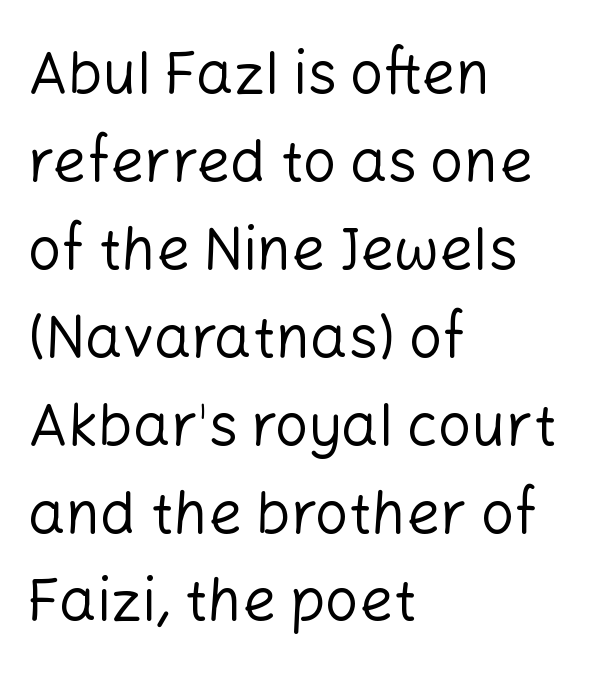
Q: Is the text bold? A: No.
Q: Is the text italic (slanted)? A: No, it is upright.
Q: Is the typeface a serif or a sans-serif typeface? A: Sans-serif.
Q: Is the text underlined? A: No.
Q: How is the paragraph aligned? A: Left-aligned.
Q: Is the spacing between letters normal or unusually wide? A: Normal.
Q: Is the spacing between lines tight, normal or loose? A: Normal.
Q: Width (condensed, normal, or wide)? A: Normal.
Q: Stroke contrast? A: Low.
Q: x-height? A: Medium.
Q: Monospaced? A: No.
